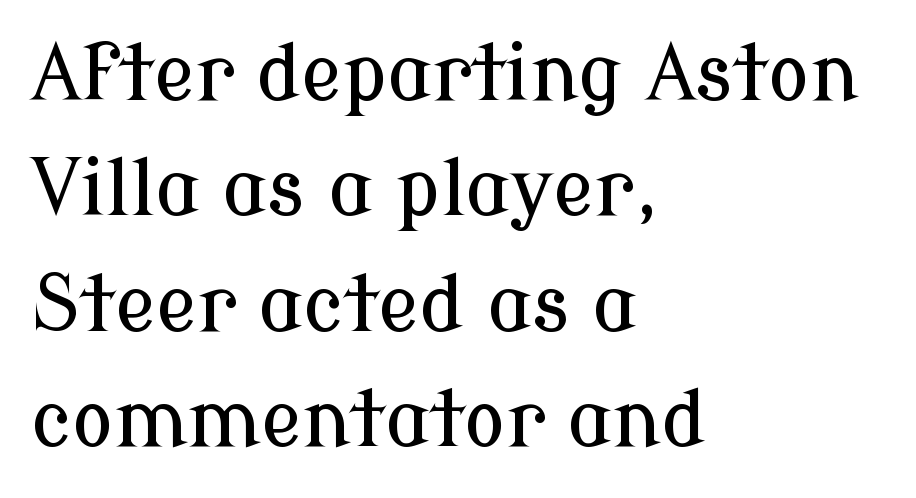
The image shows 77 px serif type, upright; set left-aligned, normal line spacing (1.5x), normal letter spacing, not underlined; low stroke contrast and a medium x-height.
